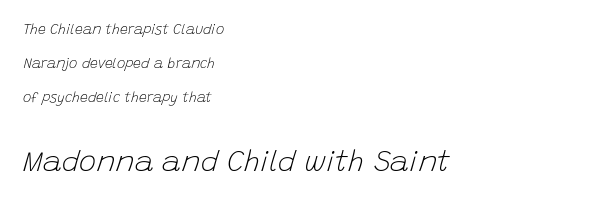
{"italic": "yes", "lean": "right", "slant_degrees": 15, "bold": "no", "weight": "light", "width": "normal", "stroke_contrast": "low", "x_height": "large", "monospaced": "no", "underline": "no", "align": "left", "line_spacing": "loose", "line_spacing_ratio": 2.44, "letter_spacing": "normal", "letter_spacing_em": 0.0, "larger_block": "second", "size_ratio": 2.07, "glyph_px": 29}
